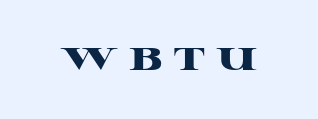
Only glyphs here, with clear space below each row. Proportional: the letters do not fall into vertical columns. These lines have a slow, spaced-out rhythm from letter to letter. No italicization has been applied; the sample stays upright.
